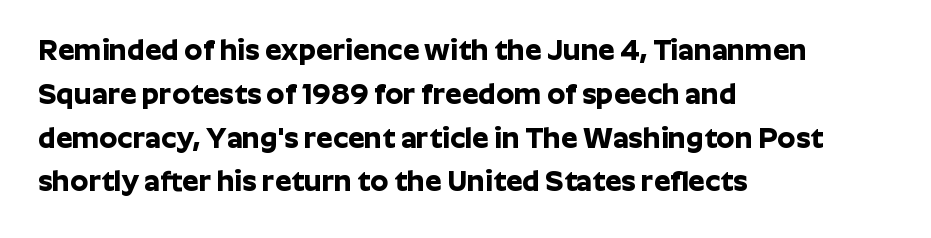
The face used here is a sans, in the tradition of grotesques and geometrics. The compositor pushed each line to the left boundary. A full-strength bold gives these letters their thick strokes. The gap between lines stays unmarked. There is no visible air inserted between adjacent glyphs. The face used here is proportionally spaced, like ordinary book or web type.
